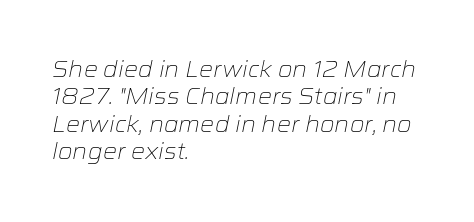
{"italic": "yes", "lean": "right", "slant_degrees": 12, "bold": "no", "underline": "no", "align": "left", "line_spacing": "normal", "line_spacing_ratio": 1.25, "letter_spacing": "normal", "letter_spacing_em": 0.0, "glyph_px": 22}
